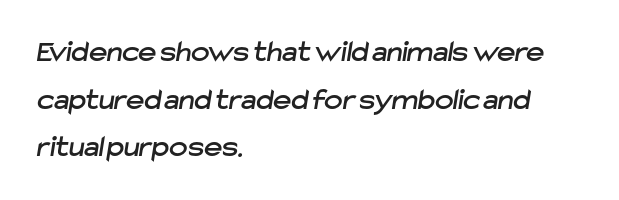
The image shows 31 px sans-serif type; set left-aligned, normal line spacing (1.54x), normal letter spacing, not underlined; low stroke contrast and a medium x-height.
